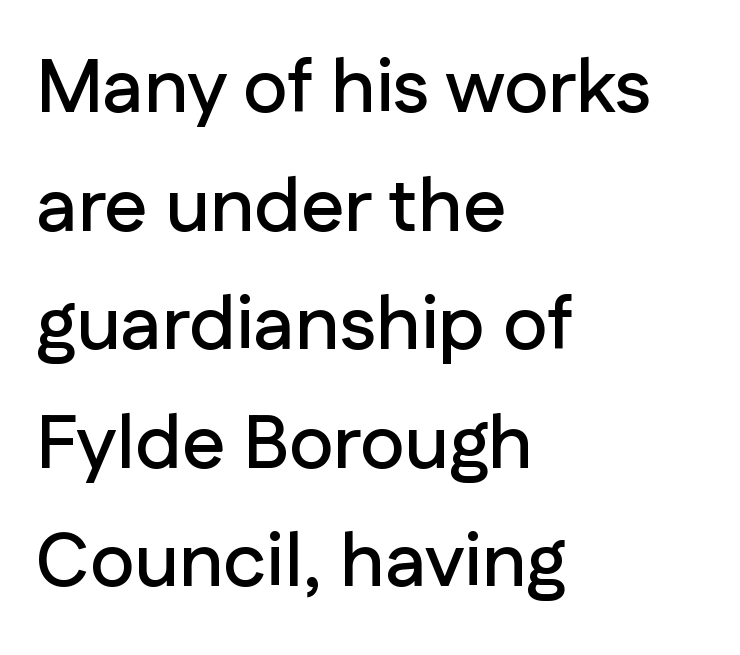
Q: Is the text italic (slanted)? A: No, it is upright.
Q: Is the typeface a serif or a sans-serif typeface? A: Sans-serif.
Q: Is the text underlined? A: No.
Q: How is the paragraph aligned? A: Left-aligned.
Q: Is the spacing between letters normal or unusually wide? A: Normal.
Q: Is the spacing between lines tight, normal or loose? A: Normal.
Q: Width (condensed, normal, or wide)? A: Normal.
Q: Stroke contrast? A: Low.
Q: x-height? A: Medium.
Q: Monospaced? A: No.
